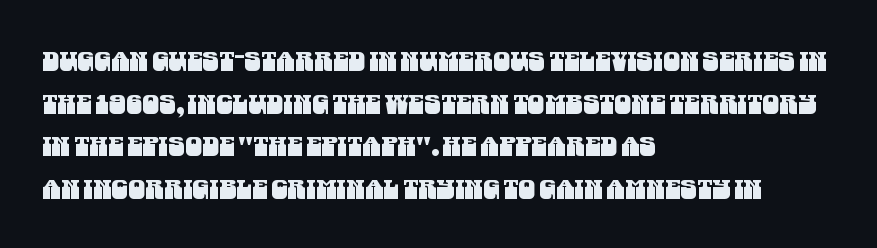
The image shows 27 px text type; set left-aligned, normal line spacing (1.58x), normal letter spacing, not underlined.
